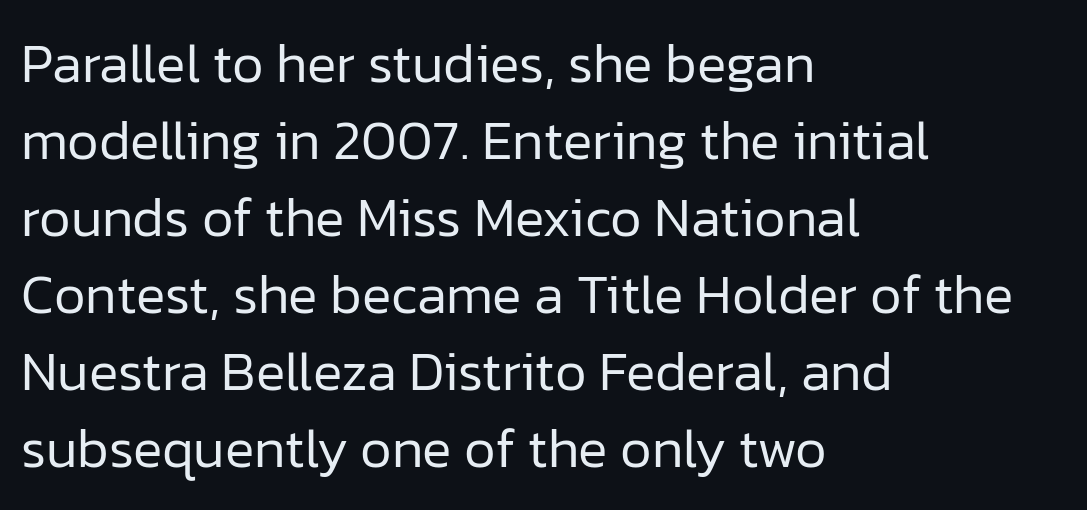
Has an underline been added? It has not. Do the characters align in a grid? No, the font is proportional. The font sits on the lighter half of the weight spectrum, regular included. Line starts are locked; line ends wander. The glyphs in this specimen are sans serif. Students, observe: this is what conventionally led text looks like.
